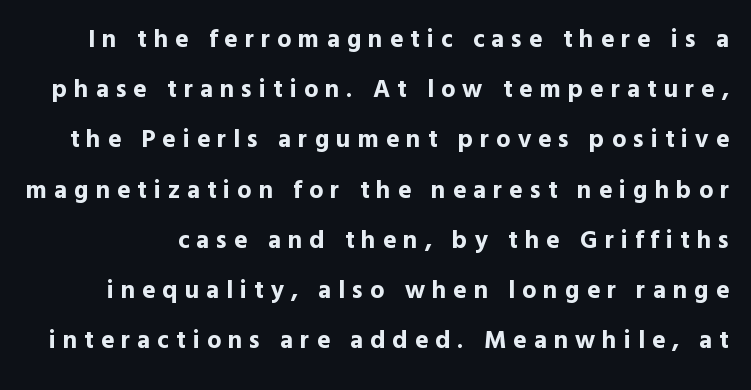
The image shows 25 px bold type, upright; set loose line spacing (2.01x), unusually wide letter spacing (+0.28 em), not underlined.
